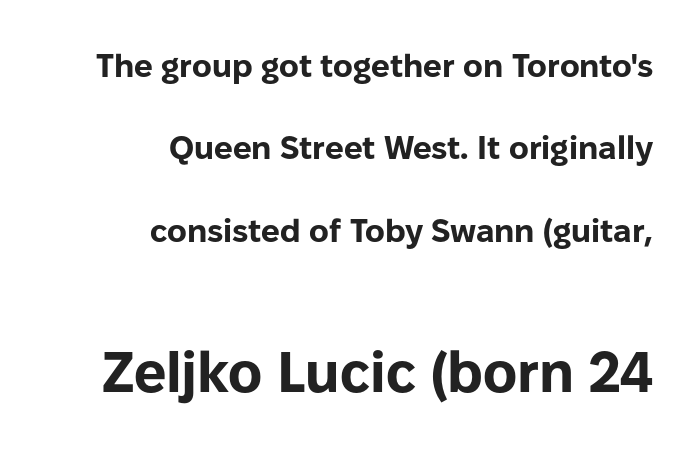
The image shows 57 px bold sans-serif type, upright; set right-aligned, loose line spacing (2.5x), normal letter spacing, not underlined; the second (bottom) block is 1.73x larger; low stroke contrast and a medium x-height.
